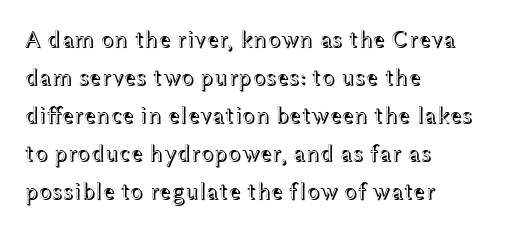
The image shows 24 px text type, upright; set left-aligned, normal line spacing (1.58x), normal letter spacing, not underlined.
